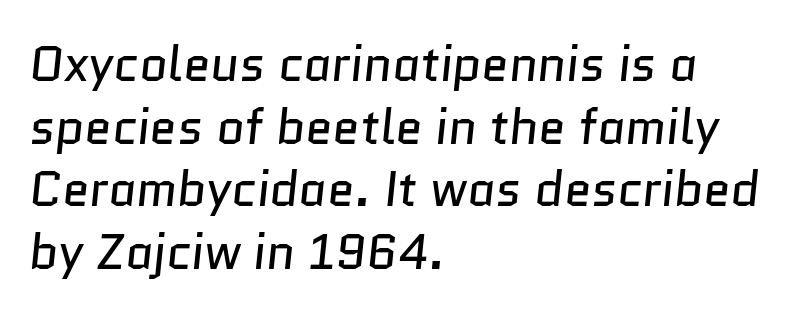
Stems here are at most as thick as an everyday book face. A clean baseline with only descenders dipping below it. How would I describe the line gaps? Plain and ordinary. Which margin do the lines hug? The left one — the right edge is uneven. Default kerning and tracking; the words read as compact shapes. Proportional: the letters do not fall into vertical columns.
